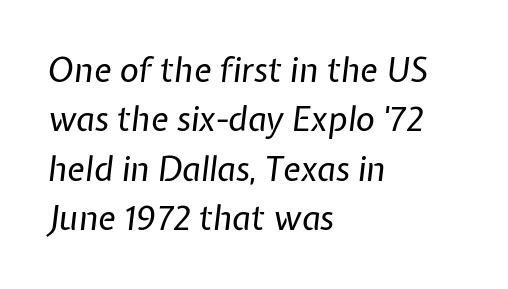
The image shows 33 px regular-weight type, italic (leaning right); set left-aligned, normal line spacing (1.5x), normal letter spacing, not underlined; low stroke contrast and a medium x-height.
